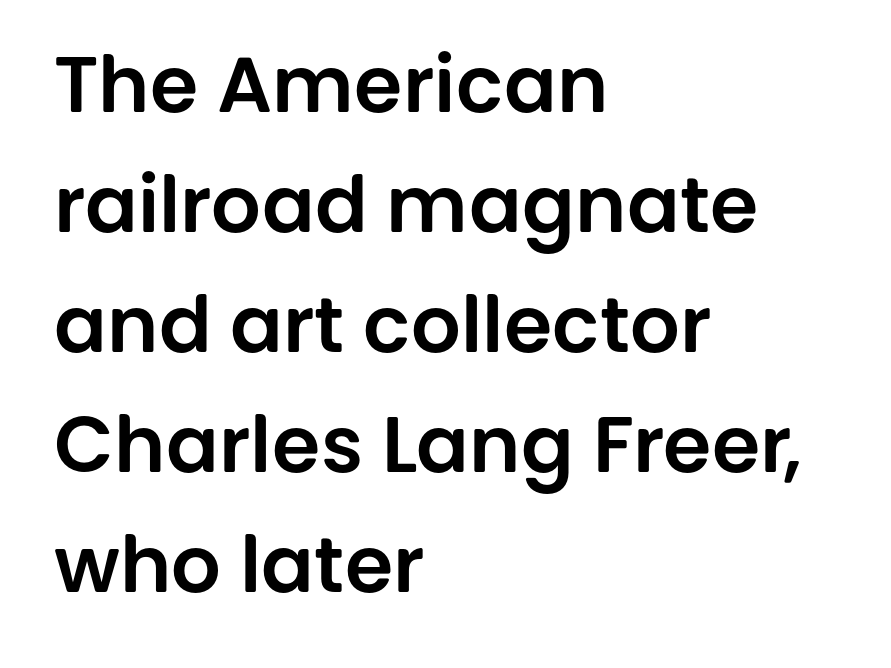
{"serif": "no", "italic": "no", "width": "normal", "stroke_contrast": "low", "x_height": "large", "monospaced": "no", "underline": "no", "align": "left", "line_spacing": "normal", "line_spacing_ratio": 1.54, "letter_spacing": "normal", "letter_spacing_em": 0.0, "glyph_px": 78}
